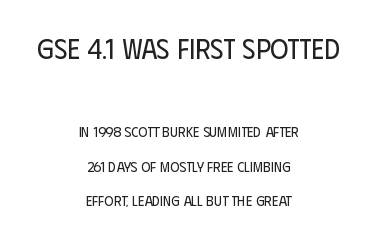
Q: Is the text bold? A: No.
Q: Is the text italic (slanted)? A: No, it is upright.
Q: Is the typeface a serif or a sans-serif typeface? A: Sans-serif.
Q: Is the text underlined? A: No.
Q: How is the paragraph aligned? A: Centered.
Q: Is the spacing between letters normal or unusually wide? A: Normal.
Q: Is the spacing between lines tight, normal or loose? A: Loose.
Q: Which block of text is set in a larger size, the first (top) or the second (bottom)? A: The first (top) one.
Q: Width (condensed, normal, or wide)? A: Condensed.
Q: Stroke contrast? A: Low.
Q: x-height? A: Large.
Q: Monospaced? A: No.
